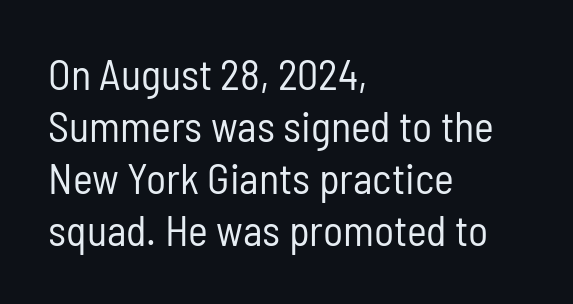
{"serif": "no", "italic": "no", "bold": "no", "weight": "regular", "width": "condensed", "stroke_contrast": "low", "x_height": "medium", "monospaced": "no", "underline": "no", "align": "left", "line_spacing_ratio": 1.24, "letter_spacing": "normal", "letter_spacing_em": 0.0, "glyph_px": 42}
